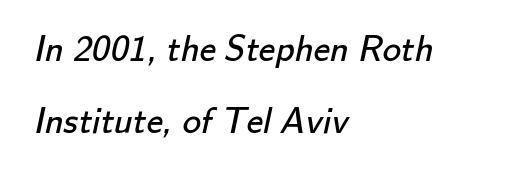
Just letters on the line, the space beneath them empty. Whoever set this chose breathing room over compactness in the vertical rhythm. Here the glyphs are tracked normally, forming tight word shapes. Look at the bottom of the vertical strokes: they stop flat, with no serifs.
